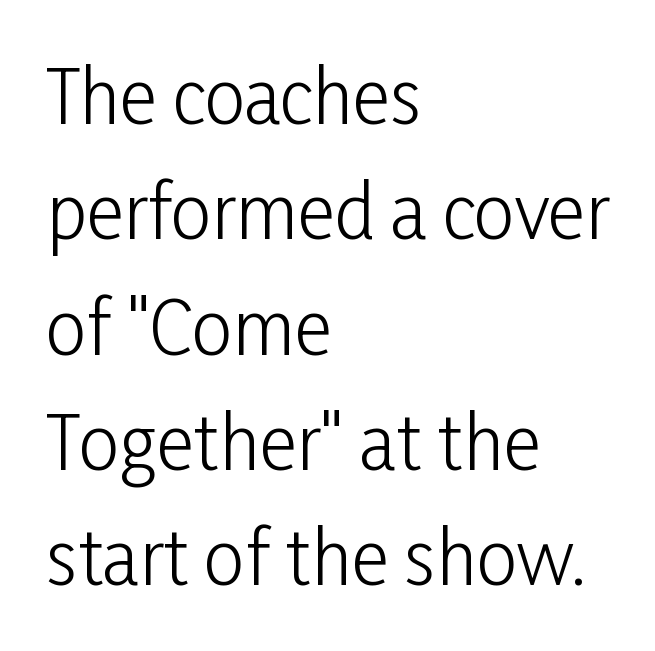
Q: Is the text bold? A: No.
Q: Is the text italic (slanted)? A: No, it is upright.
Q: Is the typeface a serif or a sans-serif typeface? A: Sans-serif.
Q: Is the text underlined? A: No.
Q: How is the paragraph aligned? A: Left-aligned.
Q: Is the spacing between letters normal or unusually wide? A: Normal.
Q: Is the spacing between lines tight, normal or loose? A: Normal.
Q: Width (condensed, normal, or wide)? A: Condensed.
Q: Stroke contrast? A: Low.
Q: x-height? A: Medium.
Q: Monospaced? A: No.
